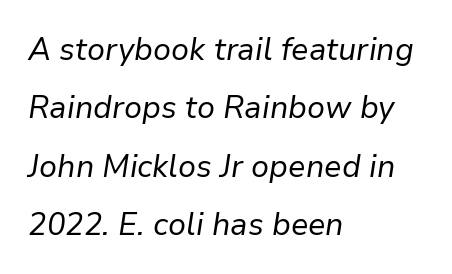
The image shows 31 px regular-weight type, italic (leaning right); set left-aligned, line spacing 1.88x, normal letter spacing, not underlined; low stroke contrast and a medium x-height.
